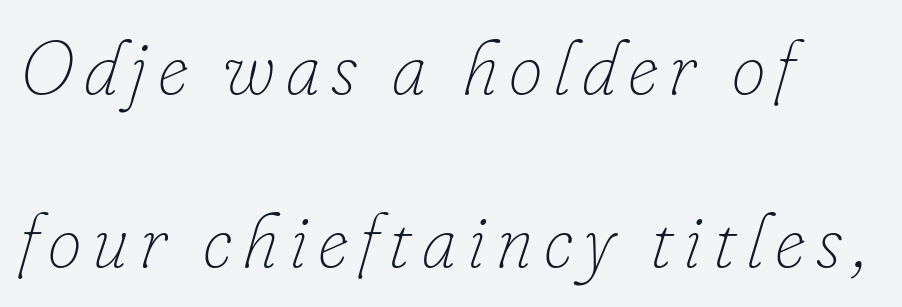
Is this a fixed-width face? No — the glyphs have proportional, varying widths. The vertical gap from one line to the next is large. The area under the type is left untouched. Does the copy run flush right? No — it runs flush left. Is this a heavy cut? Hardly; it is regular or lighter.
